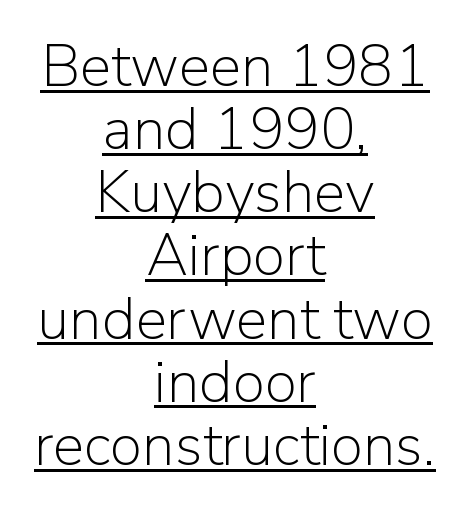
The image shows 59 px light sans-serif type, upright; set centered, tight line spacing (1.07x), normal letter spacing, underlined; low stroke contrast and a medium x-height.
